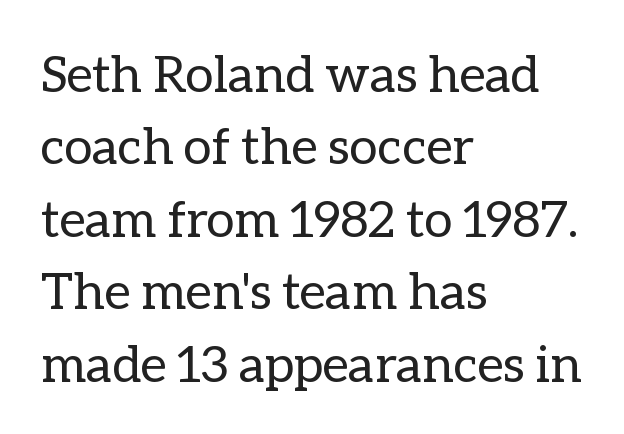
The image shows 51 px regular-weight type, upright; set left-aligned, normal line spacing (1.42x), normal letter spacing, not underlined; low stroke contrast and a medium x-height.
